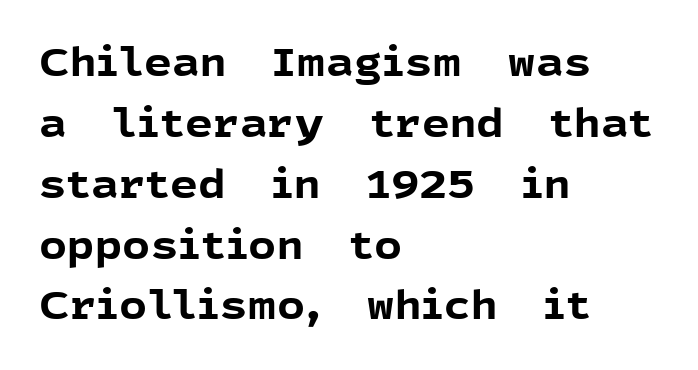
{"serif": "no", "italic": "no", "bold": "yes", "weight": "bold", "width": "normal", "x_height": "medium", "monospaced": "no", "underline": "no", "align": "left", "line_spacing": "normal", "line_spacing_ratio": 1.56, "letter_spacing": "normal", "letter_spacing_em": 0.0, "glyph_px": 39}
